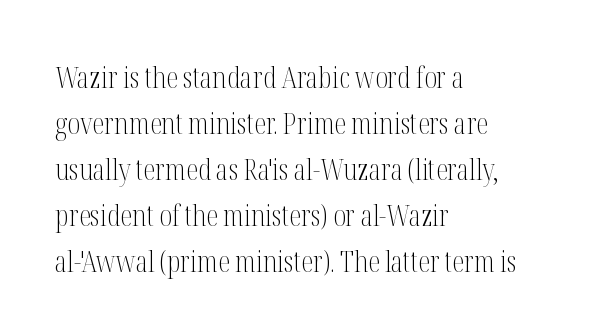
Q: Is the text bold? A: No.
Q: Is the text italic (slanted)? A: No, it is upright.
Q: Is the typeface a serif or a sans-serif typeface? A: Serif.
Q: Is the text underlined? A: No.
Q: How is the paragraph aligned? A: Left-aligned.
Q: Is the spacing between letters normal or unusually wide? A: Normal.
Q: Is the spacing between lines tight, normal or loose? A: Normal.
Q: Width (condensed, normal, or wide)? A: Condensed.
Q: Stroke contrast? A: Medium.
Q: x-height? A: Medium.
Q: Monospaced? A: No.
